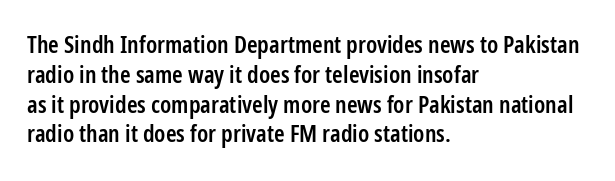
Q: Is the text bold? A: Semi-bold.
Q: Is the text italic (slanted)? A: No, it is upright.
Q: Is the text underlined? A: No.
Q: How is the paragraph aligned? A: Left-aligned.
Q: Is the spacing between letters normal or unusually wide? A: Normal.
